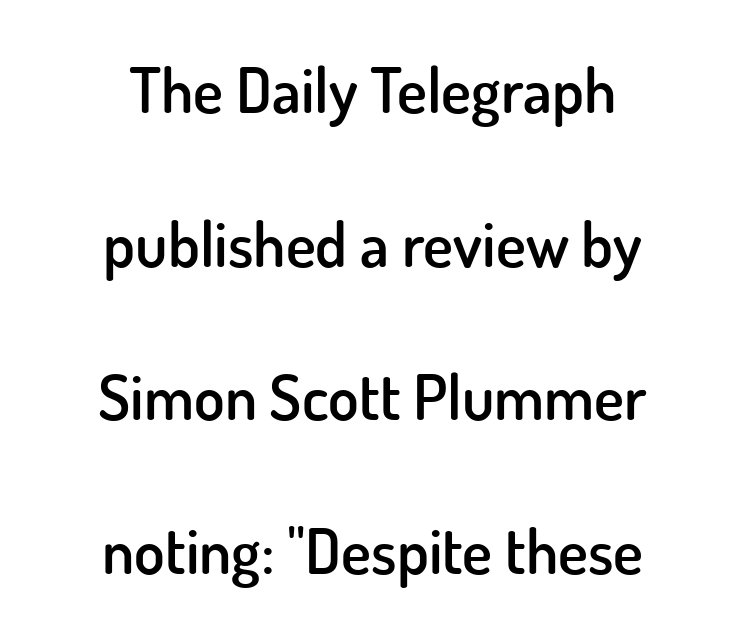
The image shows 63 px semibold sans-serif type, upright; set centered, loose line spacing (2.44x), normal letter spacing, not underlined; low stroke contrast and a small x-height.
